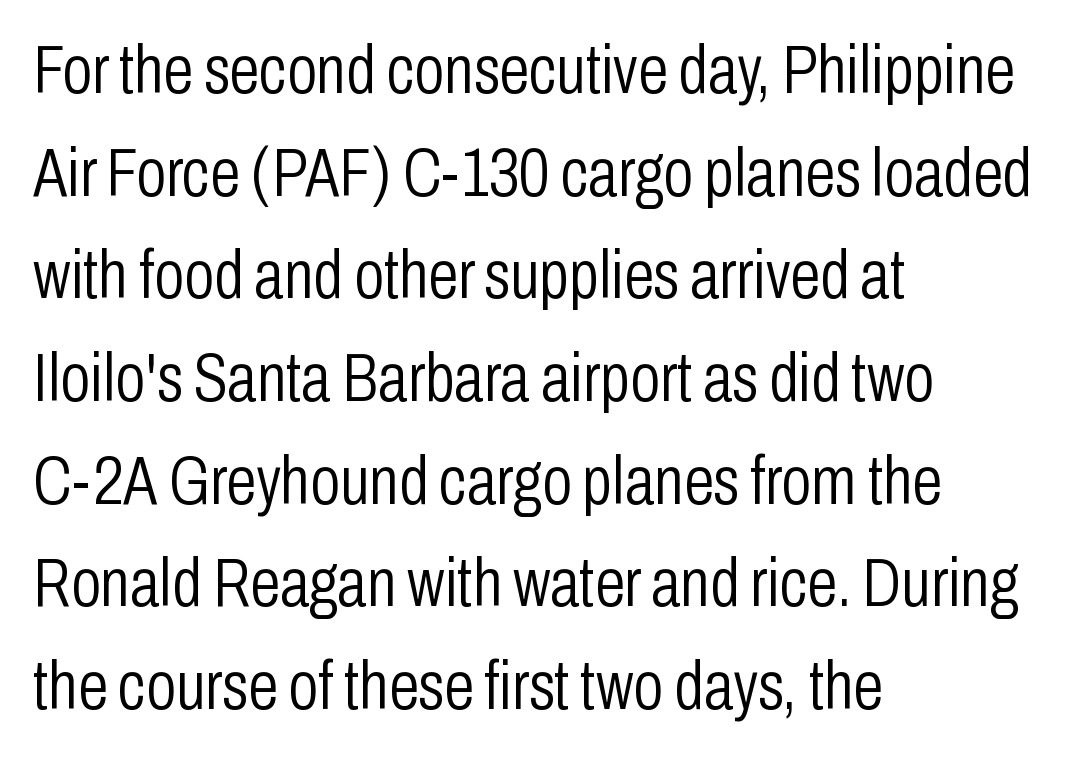
The image shows 68 px light, condensed sans-serif type, upright; set left-aligned, normal line spacing (1.51x), normal letter spacing, not underlined; low stroke contrast and a medium x-height.
